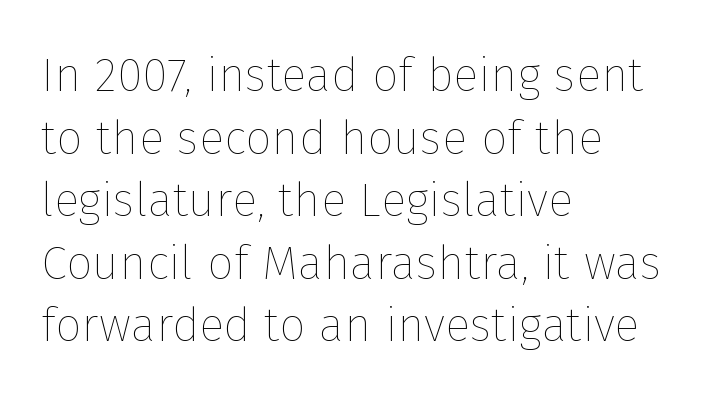
Q: Is the text bold? A: No.
Q: Is the text italic (slanted)? A: No, it is upright.
Q: Is the text underlined? A: No.
Q: How is the paragraph aligned? A: Left-aligned.
Q: Is the spacing between letters normal or unusually wide? A: Normal.
Q: Is the spacing between lines tight, normal or loose? A: Normal.
Q: Width (condensed, normal, or wide)? A: Normal.
Q: Stroke contrast? A: Low.
Q: x-height? A: Medium.
Q: Monospaced? A: No.
